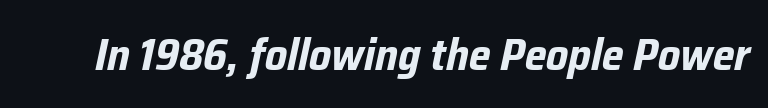
The image shows 45 px bold, condensed type, italic (leaning right); set normal letter spacing, not underlined; low stroke contrast and a medium x-height.
